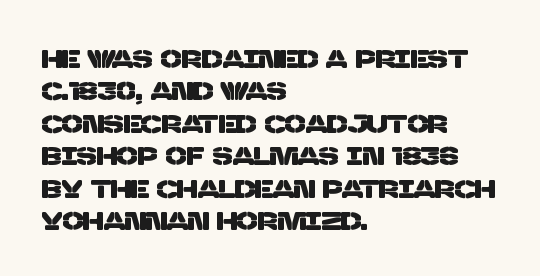
The passage shown is not underscored anywhere. The passage is arranged the way most books set body copy — flush left. Normally led — the rows are evenly, conventionally spaced. How are the letters spaced? Ordinarily, with no added tracking.
